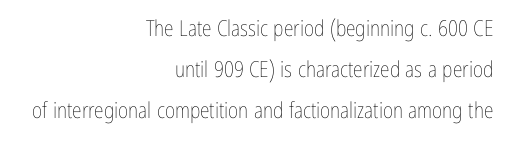
Q: Is the text bold? A: No.
Q: Is the text italic (slanted)? A: No, it is upright.
Q: Is the text underlined? A: No.
Q: How is the paragraph aligned? A: Right-aligned.
Q: Is the spacing between letters normal or unusually wide? A: Normal.
